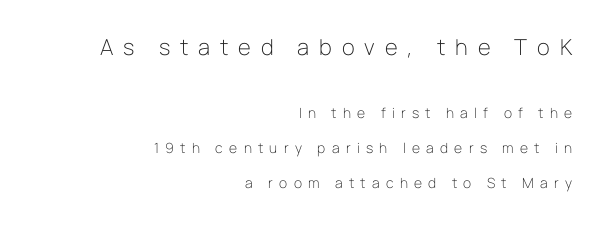
The image shows 22 px text type, upright; set right-aligned, loose line spacing (2.49x), unusually wide letter spacing (+0.45 em), not underlined; the first (top) block is 1.57x larger.
